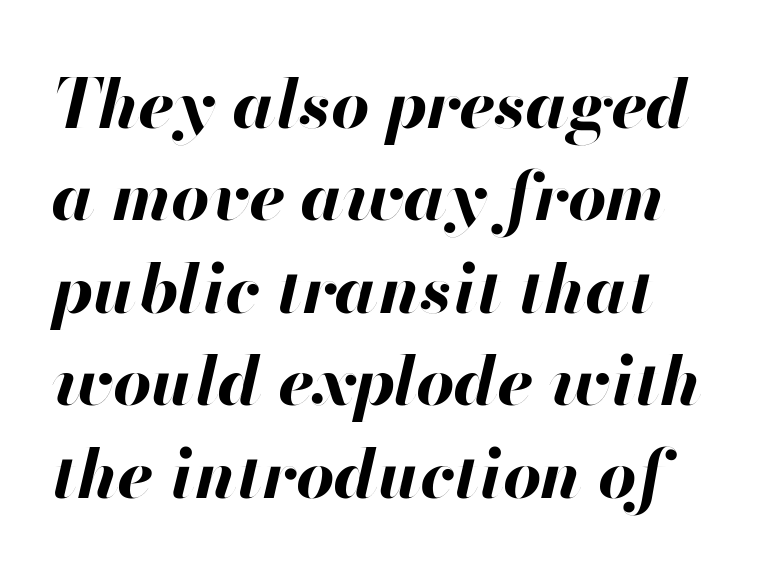
Q: Is the text bold? A: Yes.
Q: Is the text italic (slanted)? A: Yes, it leans right by about 13 degrees.
Q: Is the text underlined? A: No.
Q: Is the spacing between letters normal or unusually wide? A: Normal.
Q: Is the spacing between lines tight, normal or loose? A: Normal.
Q: Width (condensed, normal, or wide)? A: Normal.
Q: Stroke contrast? A: High.
Q: x-height? A: Small.
Q: Monospaced? A: No.
